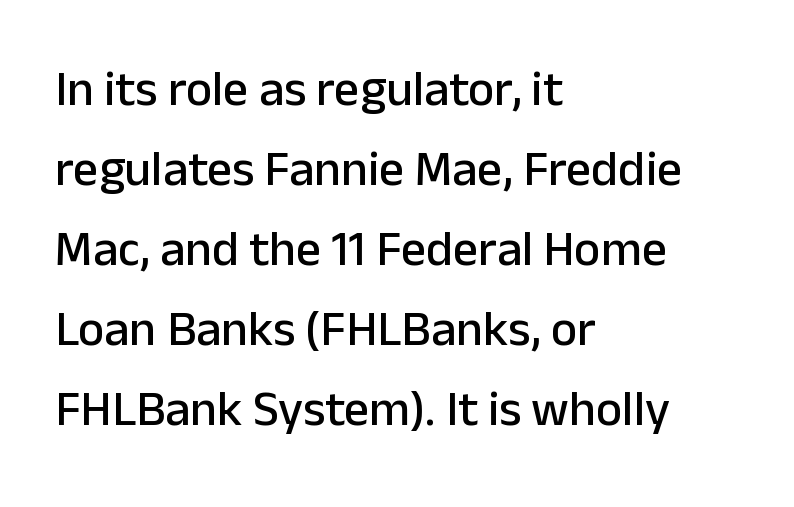
Q: Is the text italic (slanted)? A: No, it is upright.
Q: Is the typeface a serif or a sans-serif typeface? A: Sans-serif.
Q: Is the text underlined? A: No.
Q: How is the paragraph aligned? A: Left-aligned.
Q: Is the spacing between letters normal or unusually wide? A: Normal.
Q: Is the spacing between lines tight, normal or loose? A: Normal.
Q: Width (condensed, normal, or wide)? A: Normal.
Q: Stroke contrast? A: Low.
Q: x-height? A: Medium.
Q: Monospaced? A: No.
